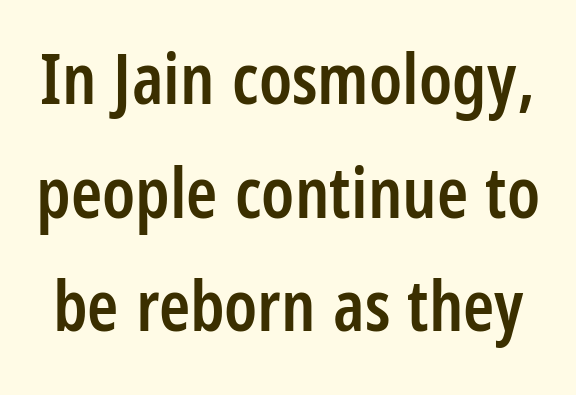
The string is rendered with underlining switched off. The glyphs have the mass of a demibold cut, below bold. When letters stand straight like this, we call the style roman or upright. The font family rendered here belongs to the sans-serif group. Each letter keeps its own natural width here, so spacing adapts to shape.
